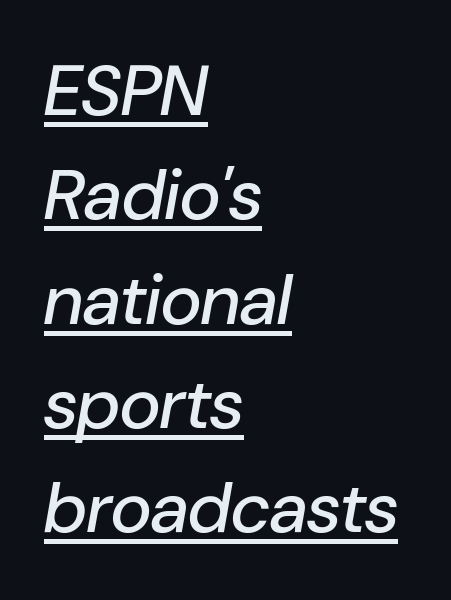
Q: Is the text italic (slanted)? A: Yes, it leans right by about 10 degrees.
Q: Is the text underlined? A: Yes.
Q: How is the paragraph aligned? A: Left-aligned.
Q: Is the spacing between letters normal or unusually wide? A: Normal.
Q: Is the spacing between lines tight, normal or loose? A: Normal.
Q: Width (condensed, normal, or wide)? A: Normal.
Q: Stroke contrast? A: Low.
Q: x-height? A: Medium.
Q: Monospaced? A: No.
